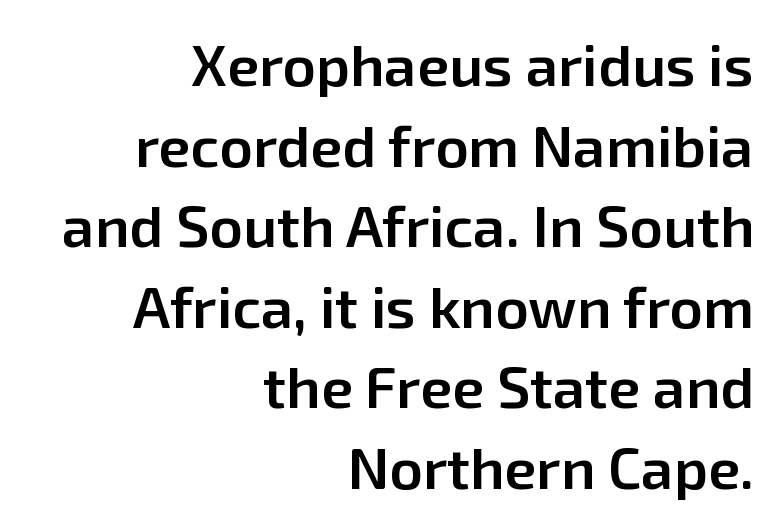
Q: Is the text bold? A: Semi-bold.
Q: Is the text italic (slanted)? A: No, it is upright.
Q: Is the typeface a serif or a sans-serif typeface? A: Sans-serif.
Q: Is the text underlined? A: No.
Q: How is the paragraph aligned? A: Right-aligned.
Q: Is the spacing between letters normal or unusually wide? A: Normal.
Q: Is the spacing between lines tight, normal or loose? A: Normal.
Q: Width (condensed, normal, or wide)? A: Normal.
Q: Stroke contrast? A: Low.
Q: x-height? A: Medium.
Q: Monospaced? A: No.
